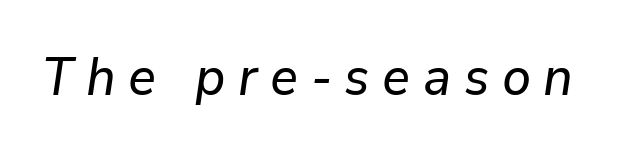
{"italic": "yes", "lean": "right", "slant_degrees": 9, "width": "normal", "stroke_contrast": "low", "x_height": "medium", "monospaced": "no", "underline": "no", "letter_spacing": "wide", "letter_spacing_em": 0.24, "glyph_px": 52}
